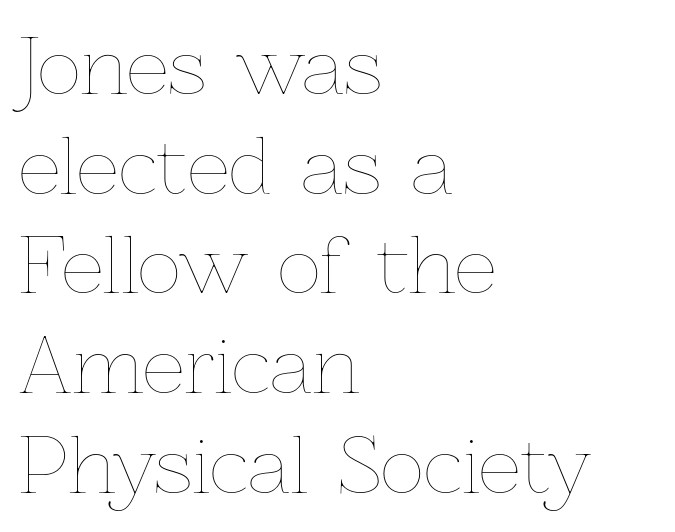
Q: Is the text bold? A: No.
Q: Is the text italic (slanted)? A: No, it is upright.
Q: Is the text underlined? A: No.
Q: How is the paragraph aligned? A: Left-aligned.
Q: Is the spacing between letters normal or unusually wide? A: Normal.
Q: Is the spacing between lines tight, normal or loose? A: Normal.
Q: Width (condensed, normal, or wide)? A: Normal.
Q: Stroke contrast? A: Low.
Q: x-height? A: Medium.
Q: Monospaced? A: No.
